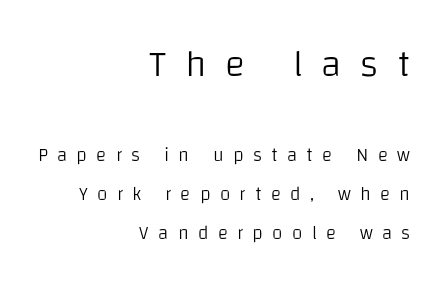
Q: Is the text bold? A: No.
Q: Is the text italic (slanted)? A: No, it is upright.
Q: Is the typeface a serif or a sans-serif typeface? A: Sans-serif.
Q: Is the text underlined? A: No.
Q: How is the paragraph aligned? A: Right-aligned.
Q: Is the spacing between letters normal or unusually wide? A: Unusually wide.
Q: Is the spacing between lines tight, normal or loose? A: Loose.
Q: Which block of text is set in a larger size, the first (top) or the second (bottom)? A: The first (top) one.
Q: Width (condensed, normal, or wide)? A: Normal.
Q: Stroke contrast? A: Low.
Q: x-height? A: Large.
Q: Monospaced? A: No.
